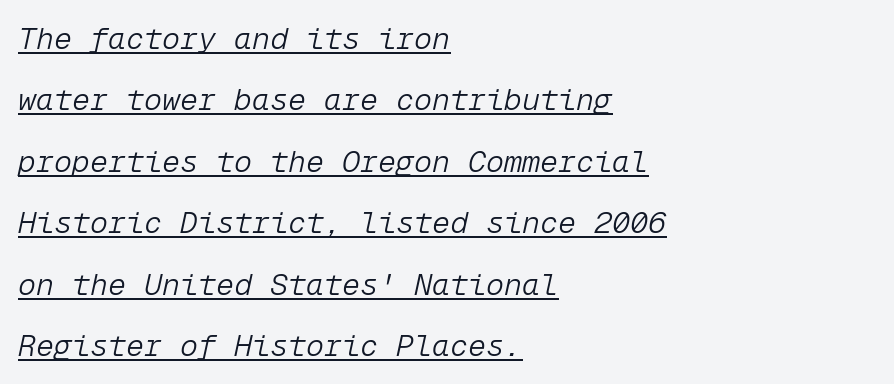
The image shows 30 px light type, italic (leaning right), monospaced; set left-aligned, loose line spacing (2.05x), normal letter spacing, underlined; low stroke contrast and a medium x-height.
